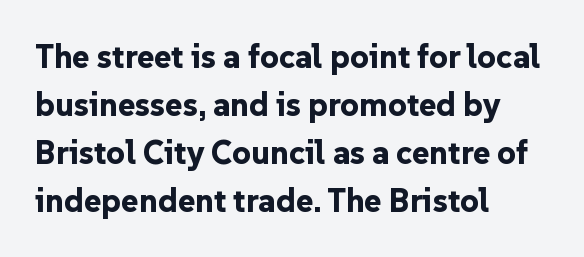
Q: Is the text bold? A: Yes.
Q: Is the text italic (slanted)? A: No, it is upright.
Q: Is the typeface a serif or a sans-serif typeface? A: Sans-serif.
Q: Is the text underlined? A: No.
Q: How is the paragraph aligned? A: Left-aligned.
Q: Is the spacing between letters normal or unusually wide? A: Normal.
Q: Is the spacing between lines tight, normal or loose? A: Normal.
Q: Width (condensed, normal, or wide)? A: Normal.
Q: Stroke contrast? A: Low.
Q: x-height? A: Medium.
Q: Monospaced? A: No.
